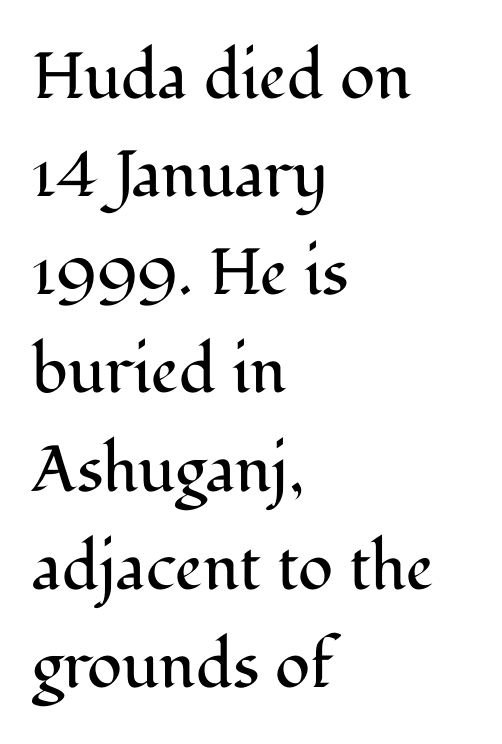
{"serif": "yes", "italic": "no", "bold": "no", "weight": "regular", "width": "normal", "stroke_contrast": "medium", "x_height": "medium", "monospaced": "no", "underline": "no", "align": "left", "line_spacing": "normal", "line_spacing_ratio": 1.51, "letter_spacing": "normal", "letter_spacing_em": 0.0, "glyph_px": 65}
